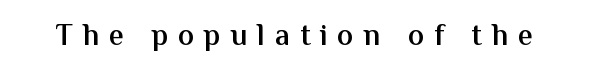
The image shows 30 px semibold sans-serif type, upright; set unusually wide letter spacing (+0.33 em), not underlined; medium stroke contrast and a medium x-height.
